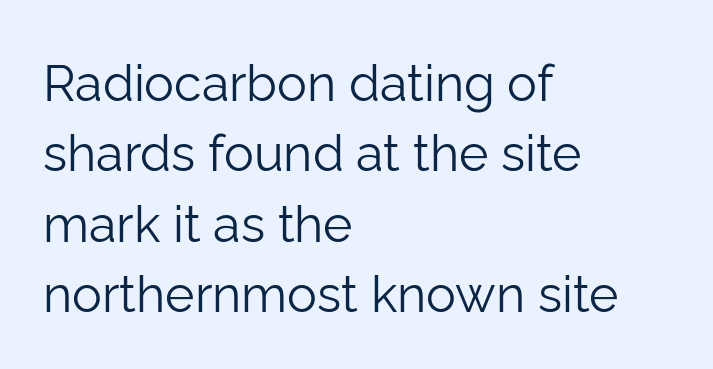
The image shows 50 px light sans-serif type, upright; set left-aligned, normal line spacing (1.41x), normal letter spacing, not underlined; low stroke contrast and a medium x-height.
